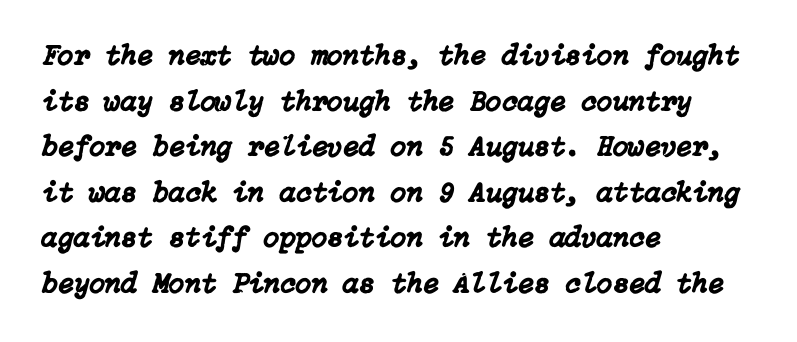
Q: Is the text italic (slanted)? A: Yes, it leans right by about 15 degrees.
Q: Is the text underlined? A: No.
Q: How is the paragraph aligned? A: Left-aligned.
Q: Is the spacing between letters normal or unusually wide? A: Normal.
Q: Is the spacing between lines tight, normal or loose? A: Normal.
Q: Width (condensed, normal, or wide)? A: Normal.
Q: Stroke contrast? A: Low.
Q: x-height? A: Medium.
